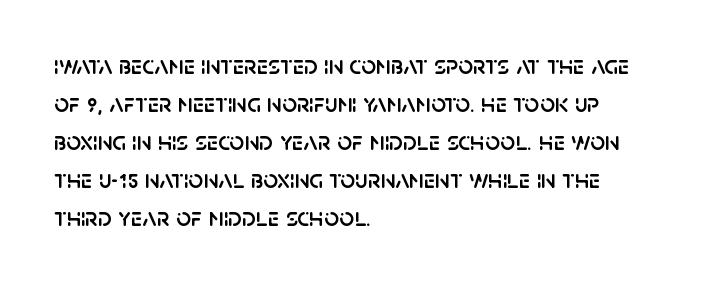
The image shows 26 px text type, upright; set left-aligned, normal line spacing (1.46x), normal letter spacing, not underlined.
